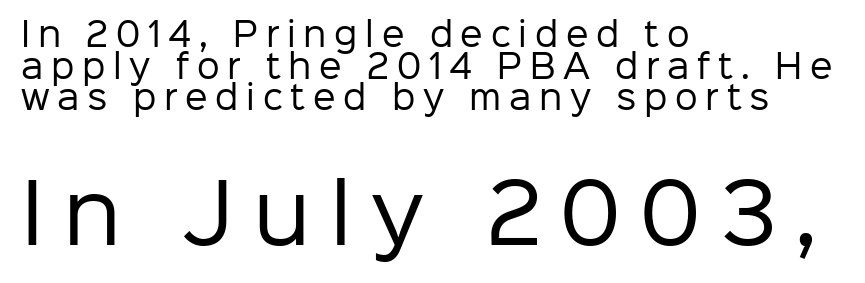
{"serif": "no", "italic": "no", "bold": "no", "weight": "regular", "width": "normal", "stroke_contrast": "low", "x_height": "medium", "monospaced": "no", "underline": "no", "align": "left", "line_spacing": "tight", "line_spacing_ratio": 0.99, "letter_spacing": "wide", "letter_spacing_em": 0.24, "larger_block": "second", "size_ratio": 2.5, "glyph_px": 80}
